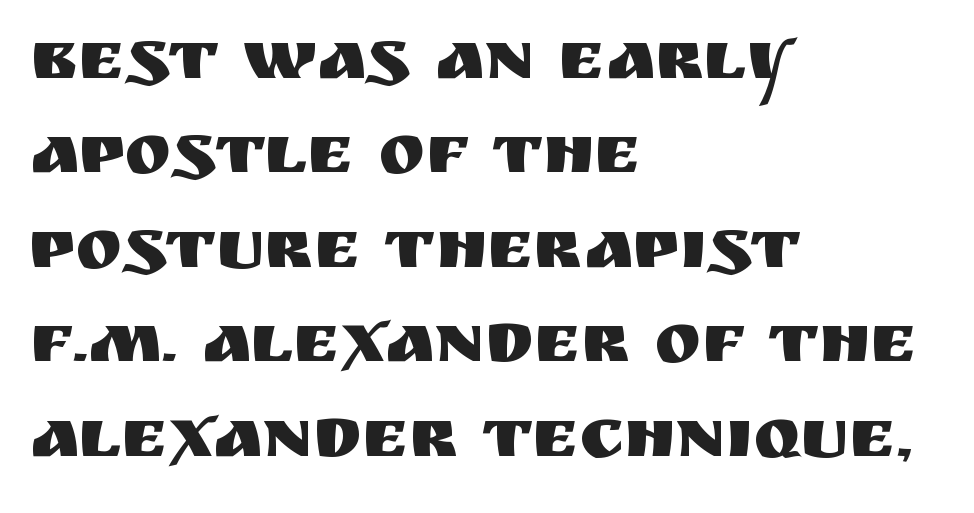
Q: Is the text italic (slanted)? A: No, it is upright.
Q: Is the typeface a serif or a sans-serif typeface? A: Sans-serif.
Q: Is the text underlined? A: No.
Q: How is the paragraph aligned? A: Left-aligned.
Q: Is the spacing between letters normal or unusually wide? A: Normal.
Q: Is the spacing between lines tight, normal or loose? A: Normal.
Q: Width (condensed, normal, or wide)? A: Normal.
Q: Stroke contrast? A: Medium.
Q: x-height? A: Large.
Q: Monospaced? A: No.
